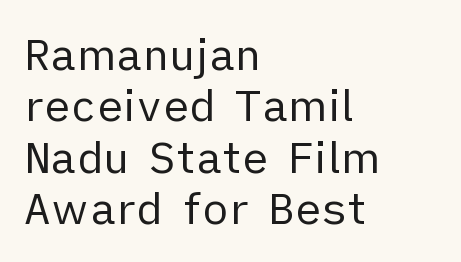
Visually the block forms a straight wall on the left and a jagged coastline on the right. Posture: upright roman. The face looks like a standard text weight, possibly lighter. The glyphs are unaccompanied by any horizontal stroke below them.
